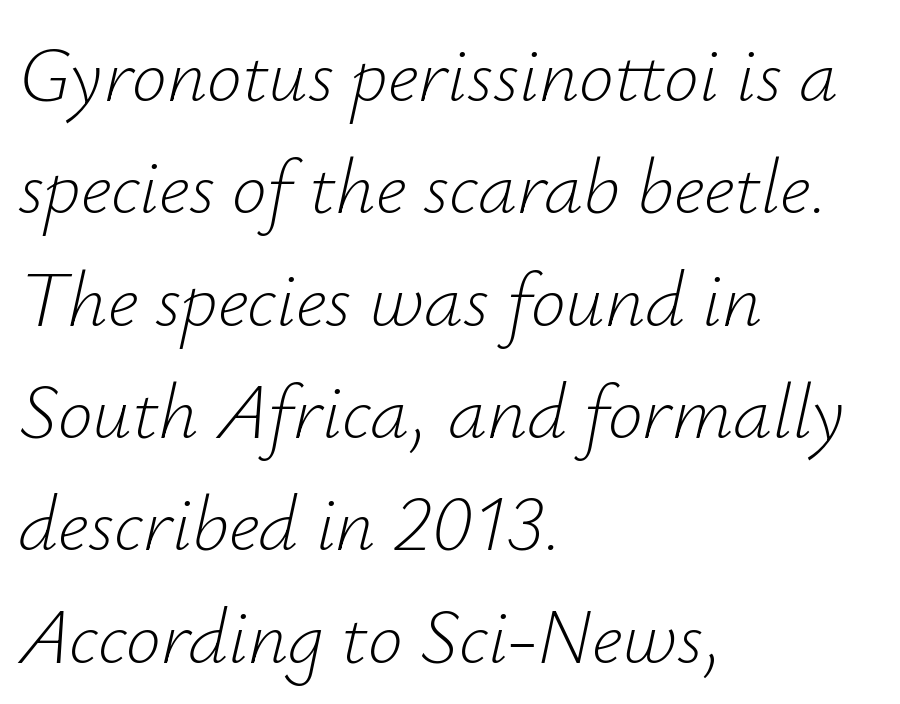
The typesetter chose a ragged-right arrangement here. The vertical gap from one line to the next is medium. Observe the lean: these are italic letterforms. Between one letter and the next there's only the usual sliver of space.
